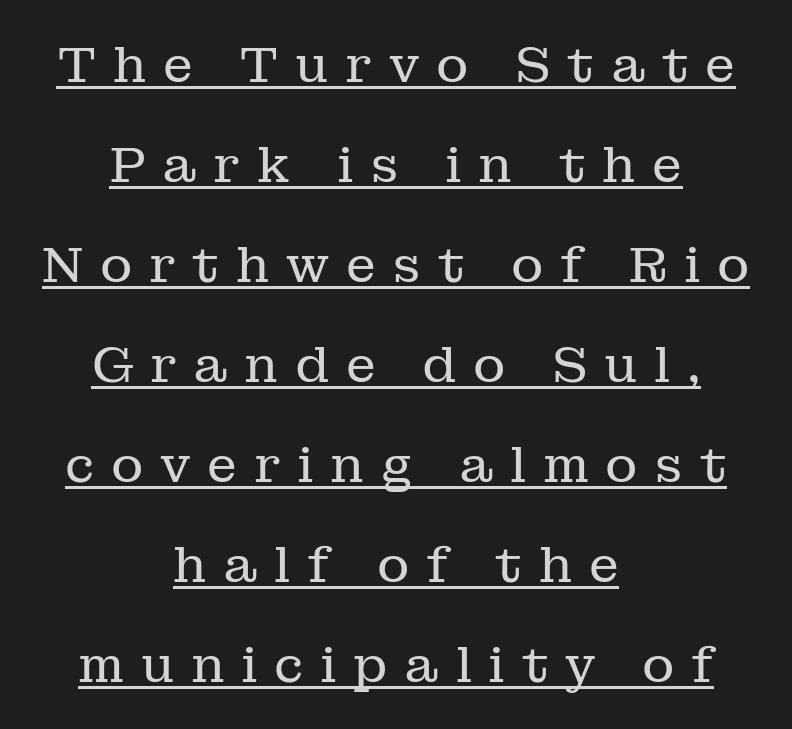
The font sits on the lighter half of the weight spectrum, regular included. What decoration does the sample have? An underline. In terms of posture, this sample is upright. A typesetter would call this proportional, since set widths differ per character.
